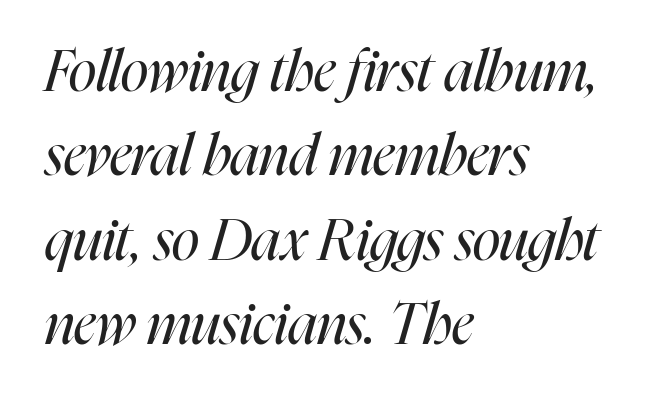
{"italic": "yes", "lean": "right", "slant_degrees": 16, "bold": "no", "weight": "regular", "width": "condensed", "stroke_contrast": "high", "x_height": "medium", "monospaced": "no", "underline": "no", "align": "left", "line_spacing": "normal", "line_spacing_ratio": 1.48, "letter_spacing": "normal", "letter_spacing_em": 0.0, "glyph_px": 57}
